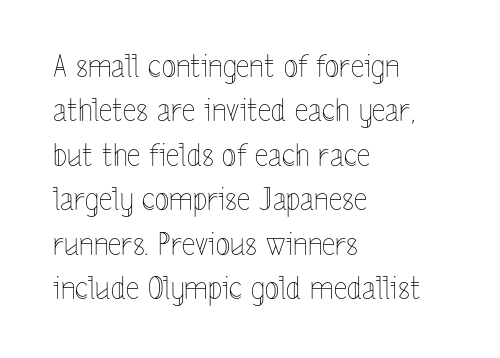
{"italic": "no", "bold": "no", "weight": "thin", "width": "condensed", "x_height": "medium", "monospaced": "no", "underline": "no", "align": "left", "line_spacing": "normal", "line_spacing_ratio": 1.48, "letter_spacing": "normal", "letter_spacing_em": 0.0, "glyph_px": 30}
